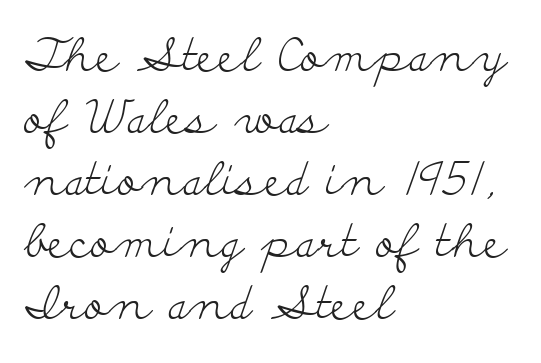
Q: Is the text bold? A: No.
Q: Is the text italic (slanted)? A: Yes.
Q: Is the typeface a serif or a sans-serif typeface? A: Serif.
Q: Is the text underlined? A: No.
Q: How is the paragraph aligned? A: Left-aligned.
Q: Is the spacing between letters normal or unusually wide? A: Normal.
Q: Is the spacing between lines tight, normal or loose? A: Normal.
Q: Width (condensed, normal, or wide)? A: Wide.
Q: Stroke contrast? A: Low.
Q: x-height? A: Small.
Q: Monospaced? A: No.
